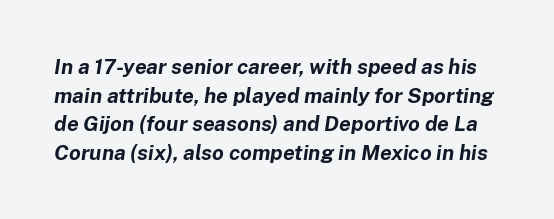
Rule under the text: the space is simply empty. Notice how the stems are inclined rather than vertical — that's the hallmark of italics. Rows of type keep a routine distance in the vertical direction. The gaps between neighbouring characters are ordinary and unremarkable.
